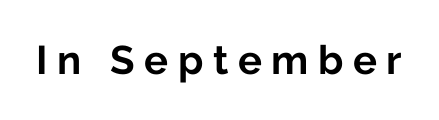
The image shows 40 px bold sans-serif type, upright; set unusually wide letter spacing (+0.24 em), not underlined; low stroke contrast and a medium x-height.
